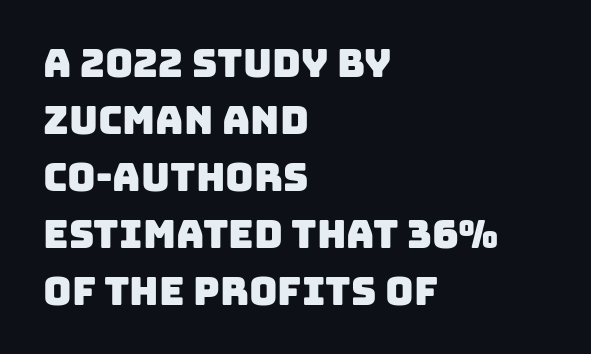
Q: Is the typeface a serif or a sans-serif typeface? A: Sans-serif.
Q: Is the text underlined? A: No.
Q: How is the paragraph aligned? A: Left-aligned.
Q: Is the spacing between letters normal or unusually wide? A: Normal.
Q: Is the spacing between lines tight, normal or loose? A: Normal.
Q: Width (condensed, normal, or wide)? A: Normal.
Q: Stroke contrast? A: Low.
Q: x-height? A: Large.
Q: Monospaced? A: No.
